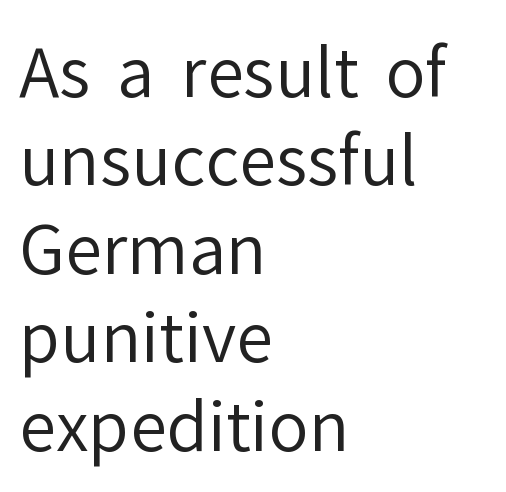
{"serif": "no", "italic": "no", "bold": "no", "weight": "regular", "width": "normal", "stroke_contrast": "low", "x_height": "medium", "monospaced": "no", "underline": "no", "align": "left", "line_spacing": "normal", "line_spacing_ratio": 1.32, "letter_spacing": "normal", "letter_spacing_em": 0.0, "glyph_px": 67}
